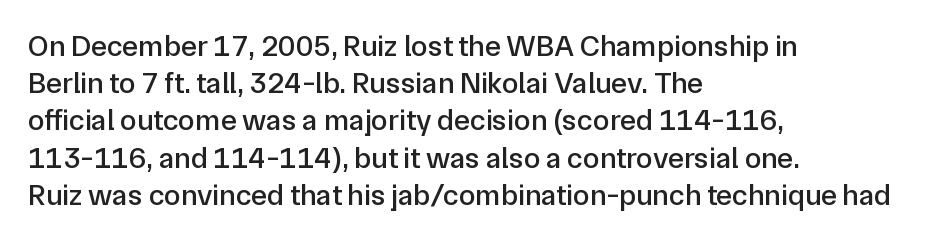
Honestly, the letter spacing is just normal — you wouldn't notice it. Check the space under the baseline: it is left empty. Grotesque or geometric, the face here clearly has no serifs. Note the varied advance widths — an 'i' is clearly narrower than an 'm'. This sample is left-justified, so line endings fall wherever the words run out. Posture: straight, roman, zero tilt.
